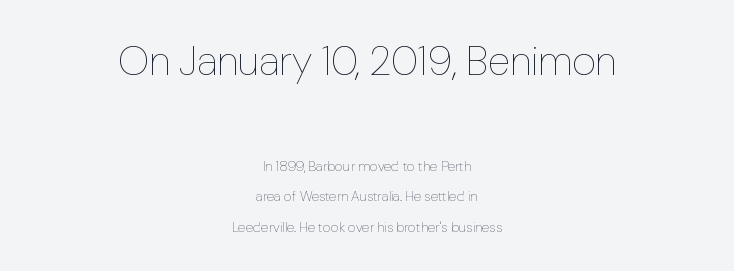
{"italic": "no", "bold": "no", "weight": "thin", "width": "normal", "stroke_contrast": "low", "x_height": "medium", "monospaced": "no", "underline": "no", "align": "center", "line_spacing": "loose", "line_spacing_ratio": 2.19, "letter_spacing": "normal", "letter_spacing_em": 0.0, "larger_block": "first", "size_ratio": 2.93, "glyph_px": 41}
